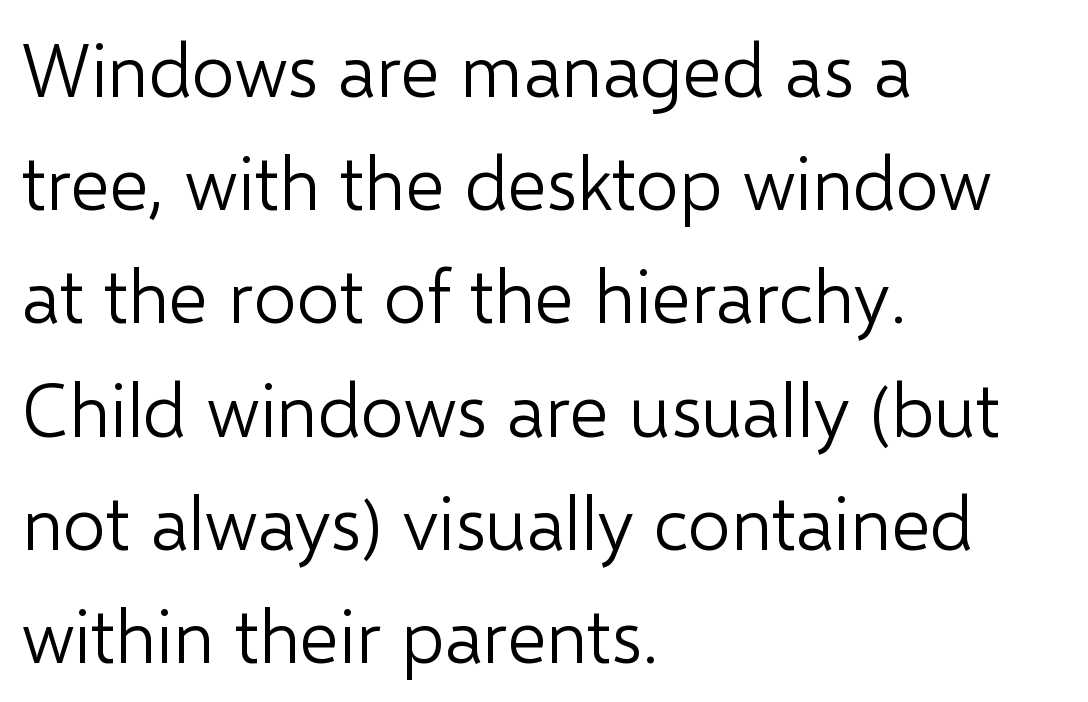
Q: Is the text bold? A: No.
Q: Is the text italic (slanted)? A: No, it is upright.
Q: Is the typeface a serif or a sans-serif typeface? A: Sans-serif.
Q: Is the text underlined? A: No.
Q: How is the paragraph aligned? A: Left-aligned.
Q: Is the spacing between letters normal or unusually wide? A: Normal.
Q: Is the spacing between lines tight, normal or loose? A: Normal.
Q: Width (condensed, normal, or wide)? A: Normal.
Q: Stroke contrast? A: Low.
Q: x-height? A: Medium.
Q: Monospaced? A: No.
